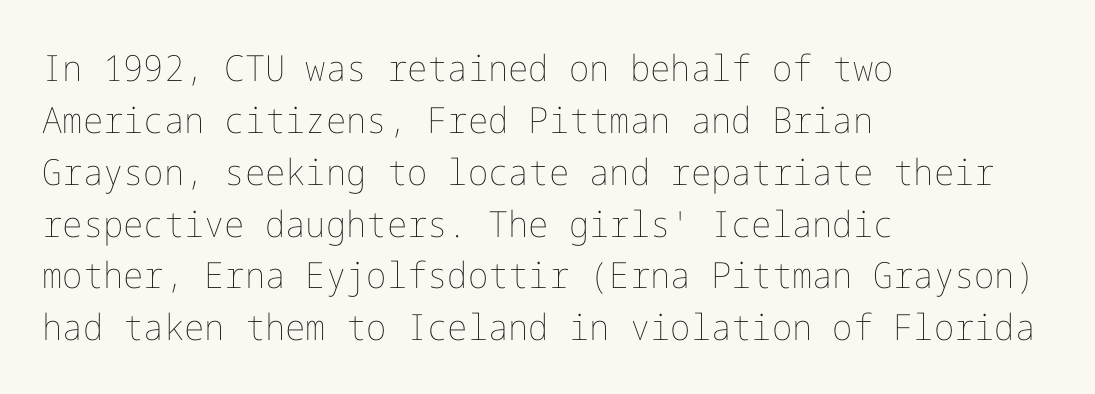
The image shows 36 px thin type, upright; set left-aligned, normal line spacing (1.44x), normal letter spacing, not underlined; low stroke contrast and a medium x-height.
